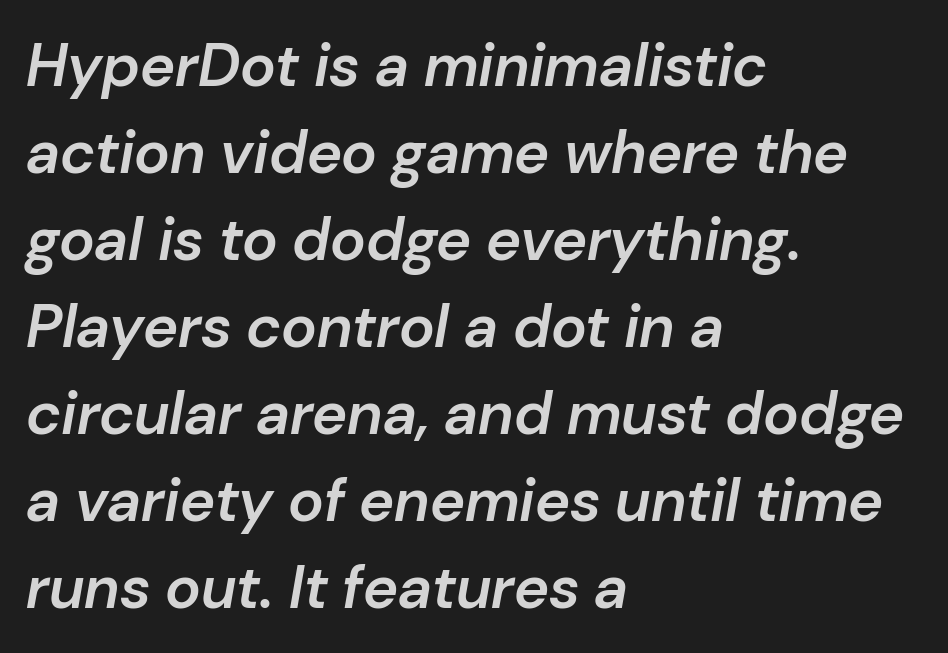
Q: Is the text bold? A: Semi-bold.
Q: Is the text italic (slanted)? A: Yes, it leans right by about 10 degrees.
Q: Is the text underlined? A: No.
Q: How is the paragraph aligned? A: Left-aligned.
Q: Is the spacing between letters normal or unusually wide? A: Normal.
Q: Is the spacing between lines tight, normal or loose? A: Normal.
Q: Width (condensed, normal, or wide)? A: Normal.
Q: Stroke contrast? A: Low.
Q: x-height? A: Medium.
Q: Monospaced? A: No.
